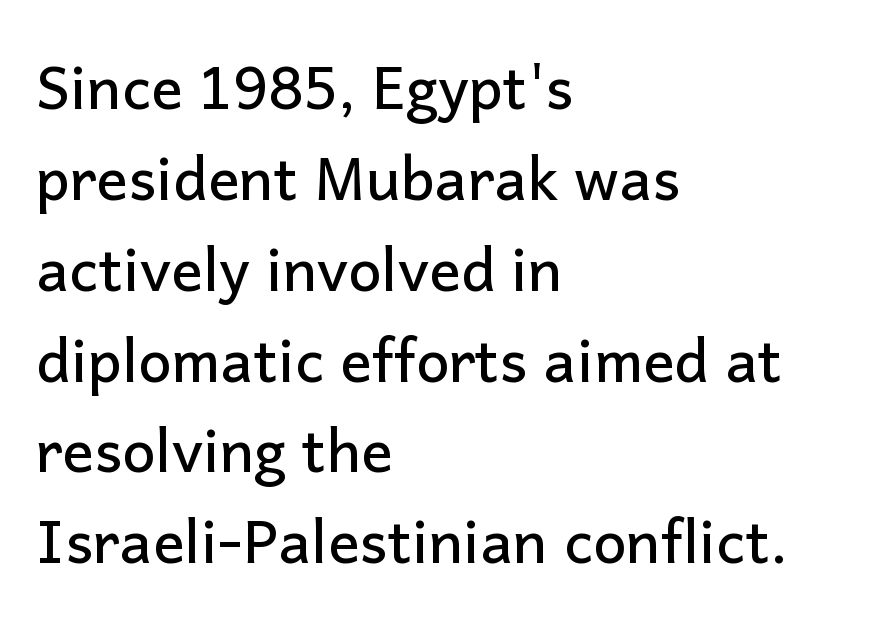
{"serif": "no", "italic": "no", "width": "normal", "stroke_contrast": "low", "x_height": "medium", "monospaced": "no", "underline": "no", "align": "left", "line_spacing": "normal", "line_spacing_ratio": 1.54, "letter_spacing": "normal", "letter_spacing_em": 0.0, "glyph_px": 59}
